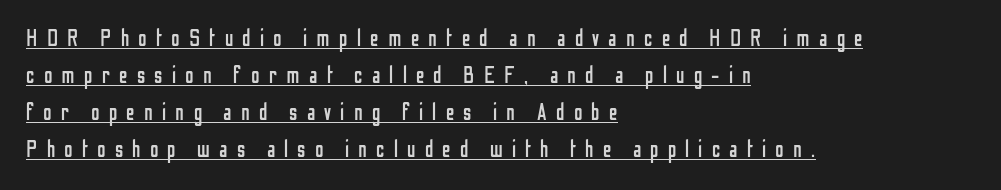
The image shows 23 px text type, upright; set left-aligned, normal line spacing (1.61x), unusually wide letter spacing (+0.4 em), underlined.
